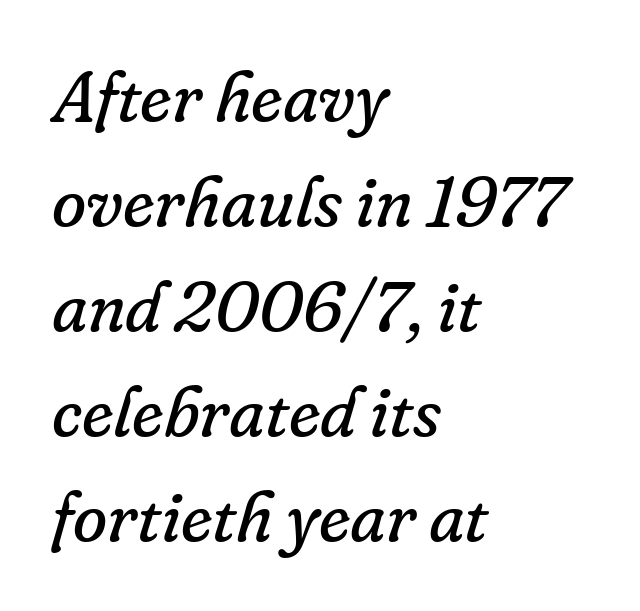
{"serif": "yes", "italic": "yes", "lean": "right", "slant_degrees": 16, "bold": "no", "weight": "regular", "width": "normal", "stroke_contrast": "low", "x_height": "small", "monospaced": "no", "underline": "no", "align": "left", "line_spacing": "normal", "line_spacing_ratio": 1.5, "letter_spacing": "normal", "letter_spacing_em": 0.0, "glyph_px": 70}
